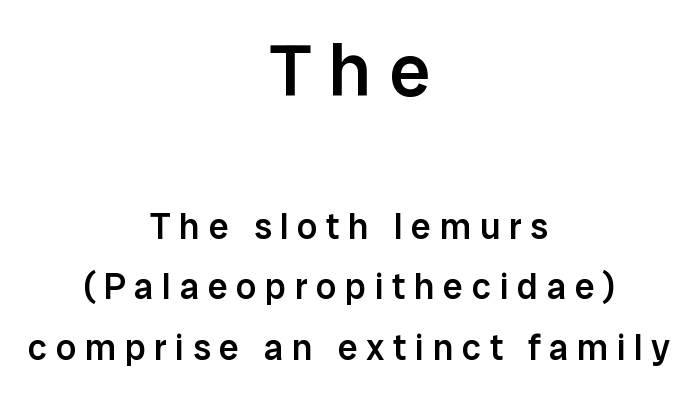
{"serif": "no", "italic": "no", "bold": "semi", "weight": "semibold", "width": "normal", "stroke_contrast": "low", "x_height": "medium", "monospaced": "no", "underline": "no", "align": "center", "line_spacing": "normal", "line_spacing_ratio": 1.67, "letter_spacing": "wide", "letter_spacing_em": 0.24, "larger_block": "first", "size_ratio": 2.03, "glyph_px": 73}
